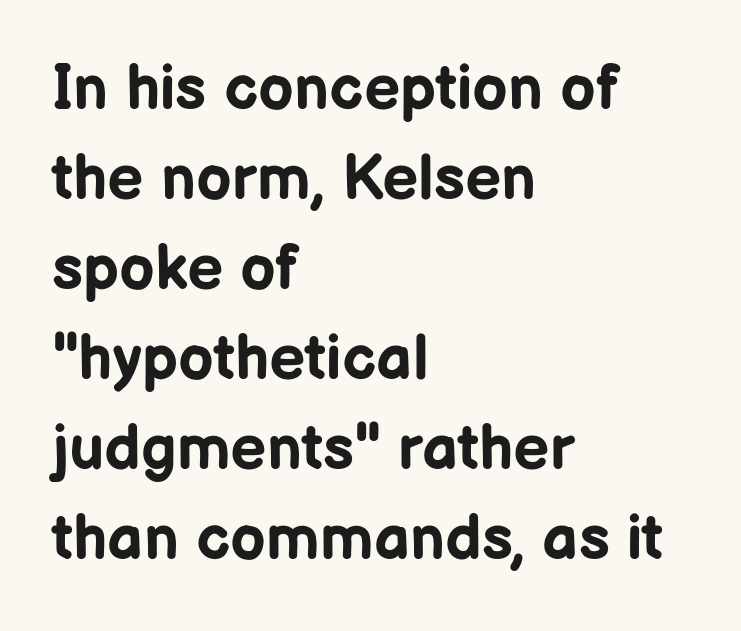
Q: Is the text bold? A: Yes.
Q: Is the text italic (slanted)? A: No, it is upright.
Q: Is the typeface a serif or a sans-serif typeface? A: Sans-serif.
Q: Is the text underlined? A: No.
Q: How is the paragraph aligned? A: Left-aligned.
Q: Is the spacing between letters normal or unusually wide? A: Normal.
Q: Is the spacing between lines tight, normal or loose? A: Normal.
Q: Width (condensed, normal, or wide)? A: Normal.
Q: Stroke contrast? A: Low.
Q: x-height? A: Medium.
Q: Monospaced? A: No.
